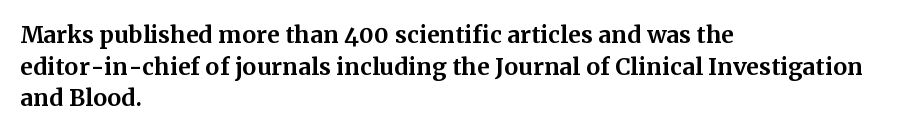
Q: Is the text bold? A: Yes.
Q: Is the text italic (slanted)? A: No, it is upright.
Q: Is the text underlined? A: No.
Q: How is the paragraph aligned? A: Left-aligned.
Q: Is the spacing between letters normal or unusually wide? A: Normal.
Q: Is the spacing between lines tight, normal or loose? A: Normal.
